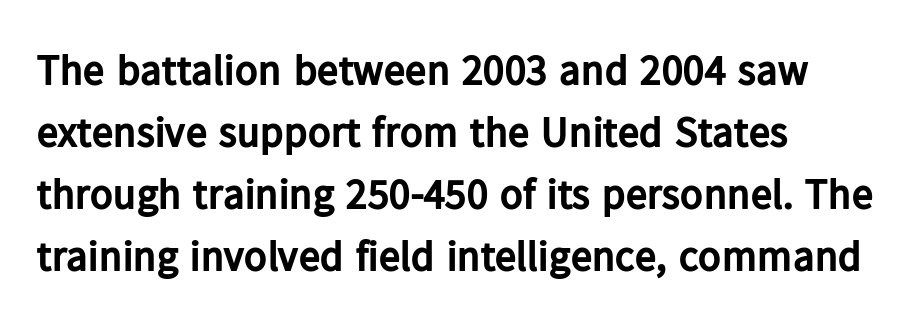
A classic flush-left, rag-right setting is used for this passage. Quick note: underline off. These lines are rendered in a variable-pitch font. Thick stems and heavy bowls — unmistakably bold. Rows of type keep a routine distance in the vertical direction.
